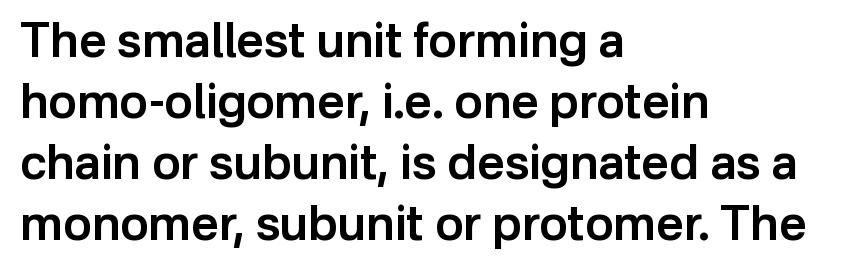
{"serif": "no", "italic": "no", "bold": "semi", "weight": "semibold", "width": "normal", "stroke_contrast": "low", "x_height": "medium", "monospaced": "no", "underline": "no", "align": "left", "line_spacing": "normal", "line_spacing_ratio": 1.27, "letter_spacing": "normal", "letter_spacing_em": 0.0, "glyph_px": 48}
